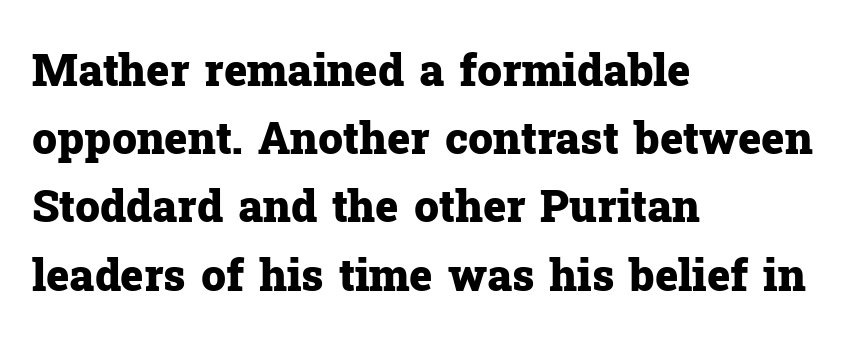
Old-style or modern, the face here clearly has serifs. Stroke thickness is high; the sample reads as a true bold. The typography opts for an upright posture over an oblique one. Honestly, the letter spacing is just normal — you wouldn't notice it. This rendering uses left alignment, leaving the right contour irregular. Beneath every word, the page is bare.
